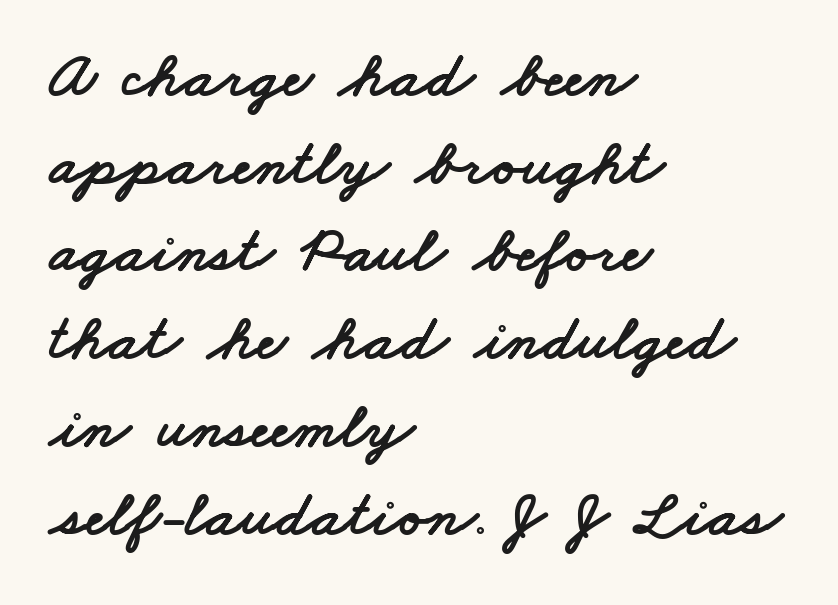
The image shows 65 px wide sans-serif type; set left-aligned, normal line spacing (1.35x), normal letter spacing, not underlined; low stroke contrast and a small x-height.
